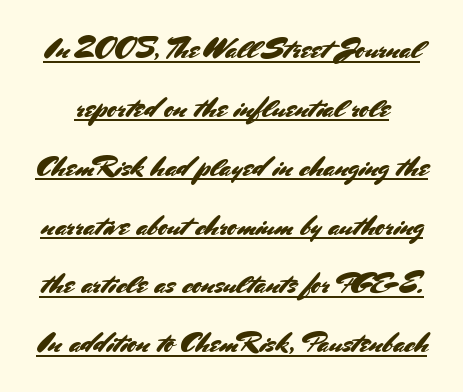
The image shows 29 px sans-serif type; set loose line spacing (2.03x), normal letter spacing, underlined; medium stroke contrast and a small x-height.
